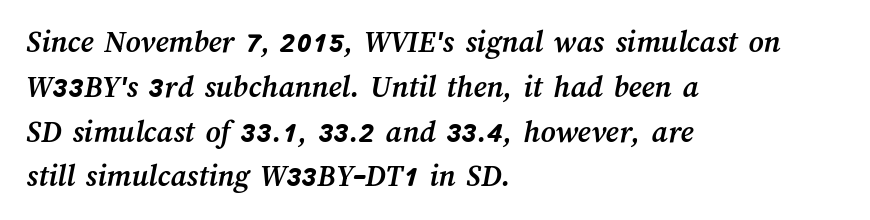
Q: Is the text bold? A: Yes.
Q: Is the text underlined? A: No.
Q: How is the paragraph aligned? A: Left-aligned.
Q: Is the spacing between letters normal or unusually wide? A: Normal.
Q: Is the spacing between lines tight, normal or loose? A: Normal.
Q: Width (condensed, normal, or wide)? A: Normal.
Q: Stroke contrast? A: Medium.
Q: x-height? A: Medium.
Q: Monospaced? A: No.
